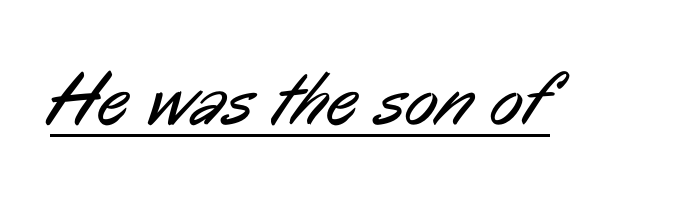
Q: Is the text bold? A: No.
Q: Is the typeface a serif or a sans-serif typeface? A: Sans-serif.
Q: Is the text underlined? A: Yes.
Q: Is the spacing between letters normal or unusually wide? A: Normal.
Q: Width (condensed, normal, or wide)? A: Condensed.
Q: Stroke contrast? A: Low.
Q: x-height? A: Medium.
Q: Monospaced? A: No.
